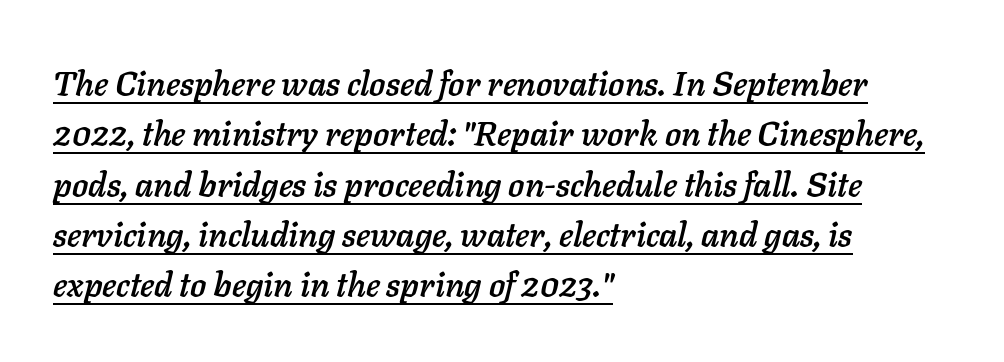
Honestly, the letter spacing is just normal — you wouldn't notice it. You can see a thin bar hugging the bottom of the glyphs. Layout note: lines flush left. Do the characters align in a grid? No, the font is proportional. The whole block is typeset with a tilt. If you measured baseline to baseline, you'd find a middling distance.
